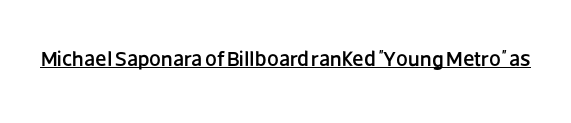
Q: Is the text italic (slanted)? A: No, it is upright.
Q: Is the text underlined? A: Yes.
Q: Is the spacing between letters normal or unusually wide? A: Normal.
